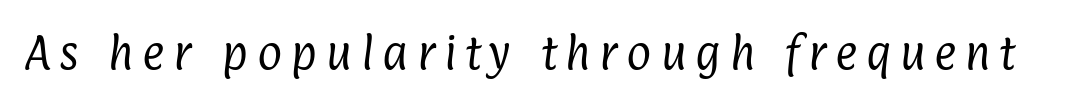
Varying glyph widths throughout — classic text-font behaviour. This sample uses expanded letter spacing, leaving extra air between glyphs. The characters are drawn with everyday or finer stroke widths. Nobody drew a line under any word here.
